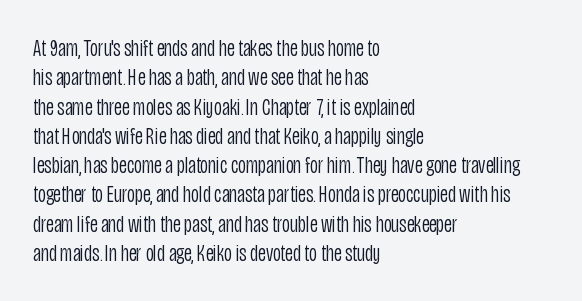
The image shows 24 px text type, upright; set left-aligned, line spacing 1.22x, normal letter spacing, not underlined.
